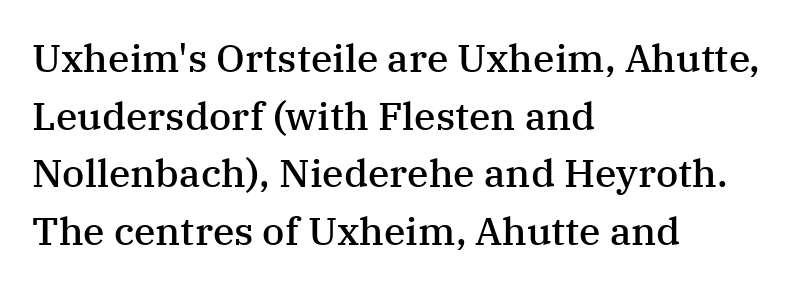
{"serif": "yes", "italic": "no", "bold": "semi", "weight": "semibold", "width": "normal", "stroke_contrast": "medium", "x_height": "medium", "monospaced": "no", "underline": "no", "align": "left", "line_spacing": "normal", "line_spacing_ratio": 1.48, "letter_spacing": "normal", "letter_spacing_em": 0.0, "glyph_px": 39}
